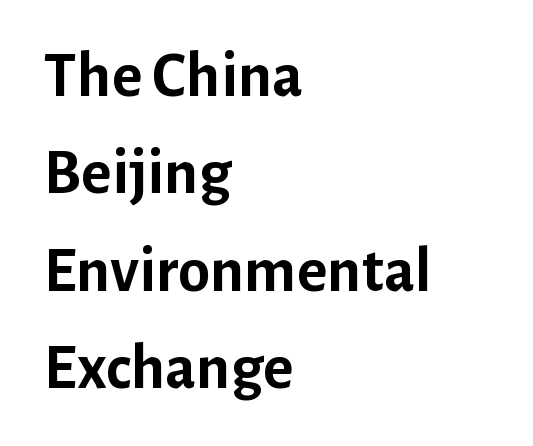
The strip under each line holds only bare page. As a designer I'd log this as weight 700, bold. Successive baselines arrive at the customary interval. A typesetter would call this proportional, since set widths differ per character.
